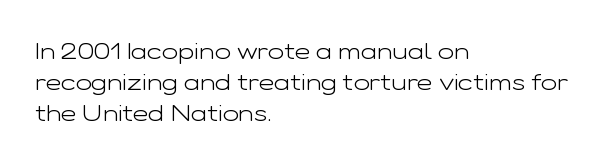
These lines keep a tight, regular rhythm from letter to letter. Notice how descenders clear the ascenders below comfortably — that's standard leading. These lines were composed using upright roman letters. One-word summary of the alignment: left. Nobody drew a line under any word here. The typesetting does not lean heavy: it is not bold.
